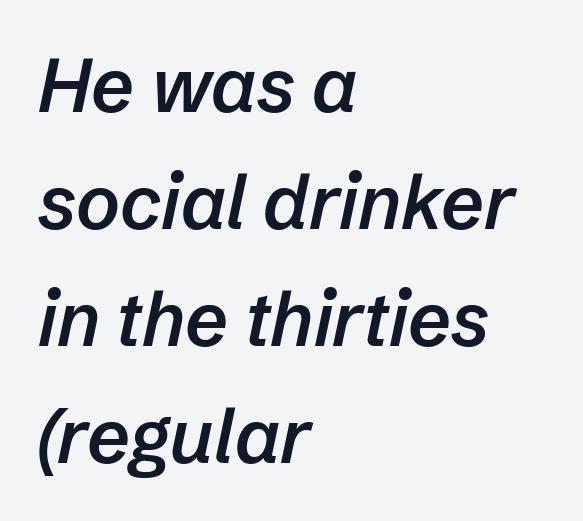
{"italic": "yes", "lean": "right", "slant_degrees": 12, "bold": "semi", "weight": "semibold", "width": "normal", "stroke_contrast": "low", "x_height": "medium", "monospaced": "no", "underline": "no", "align": "left", "line_spacing": "normal", "line_spacing_ratio": 1.56, "letter_spacing": "normal", "letter_spacing_em": 0.0, "glyph_px": 75}
